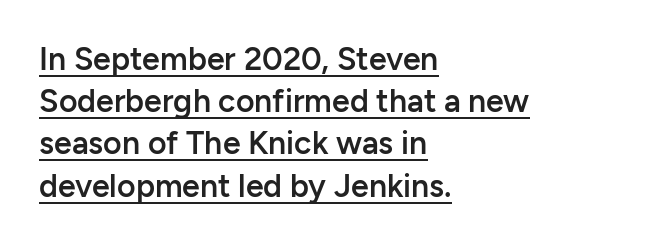
{"serif": "no", "italic": "no", "bold": "semi", "weight": "semibold", "width": "normal", "stroke_contrast": "low", "x_height": "medium", "monospaced": "no", "underline": "yes", "align": "left", "line_spacing": "normal", "line_spacing_ratio": 1.32, "letter_spacing": "normal", "letter_spacing_em": 0.0, "glyph_px": 32}
